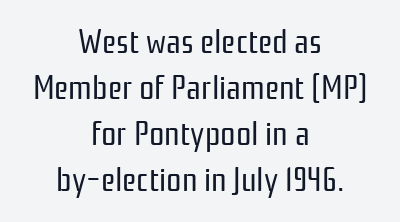
Q: Is the text bold? A: No.
Q: Is the text italic (slanted)? A: No, it is upright.
Q: Is the typeface a serif or a sans-serif typeface? A: Sans-serif.
Q: Is the text underlined? A: No.
Q: How is the paragraph aligned? A: Centered.
Q: Is the spacing between letters normal or unusually wide? A: Normal.
Q: Is the spacing between lines tight, normal or loose? A: Normal.
Q: Width (condensed, normal, or wide)? A: Condensed.
Q: Stroke contrast? A: Low.
Q: x-height? A: Medium.
Q: Monospaced? A: No.
